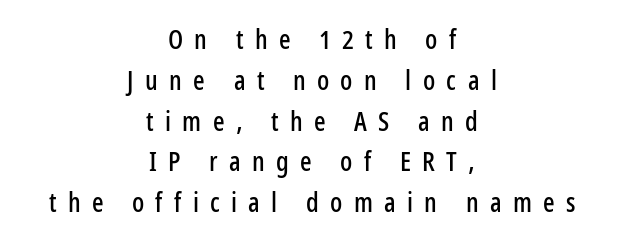
Q: Is the text italic (slanted)? A: No, it is upright.
Q: Is the text underlined? A: No.
Q: How is the paragraph aligned? A: Centered.
Q: Is the spacing between letters normal or unusually wide? A: Unusually wide.
Q: Is the spacing between lines tight, normal or loose? A: Normal.
